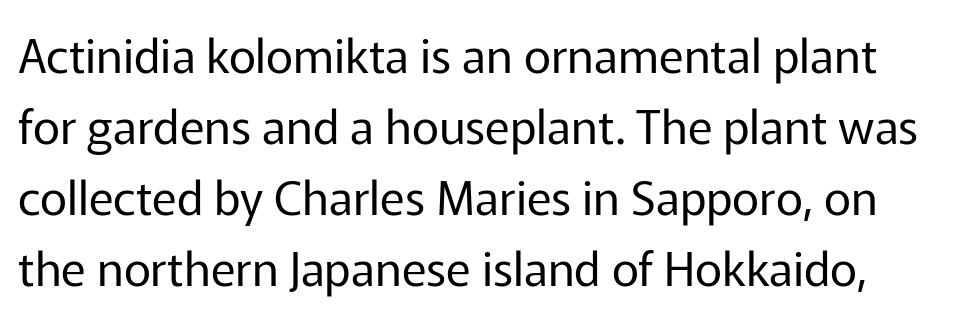
Serif or sans? Sans — the stroke terminals are bare. Each letter keeps its own natural width here, so spacing adapts to shape. This sample uses an upright cut, with every glyph sitting square on the baseline. Honestly, the letter spacing is just normal — you wouldn't notice it. A light-to-regular cut is what we see here. How would I describe the line gaps? Plain and ordinary.
